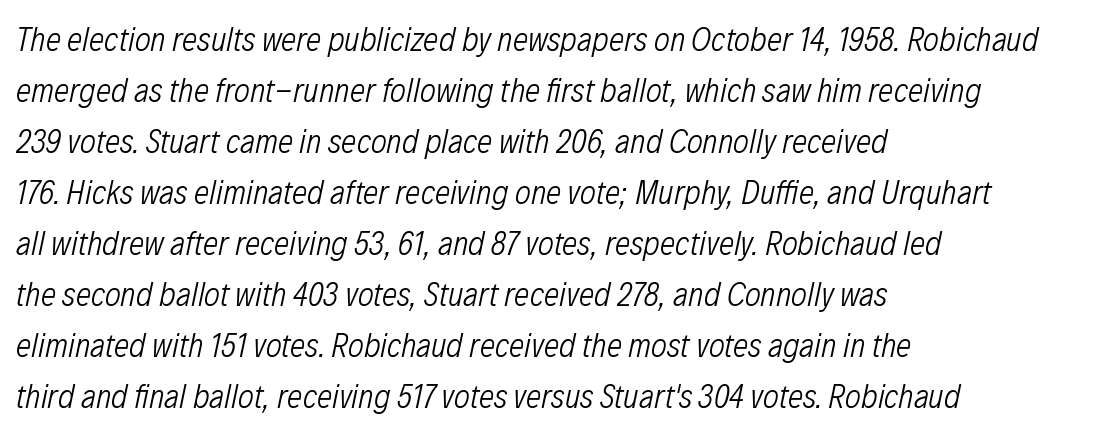
The setting favours the left margin, as ordinary paragraphs usually do. The typesetting does not lean heavy: it is not bold. It's the slanting kind of type. Whoever set this chose a conventional vertical rhythm.
